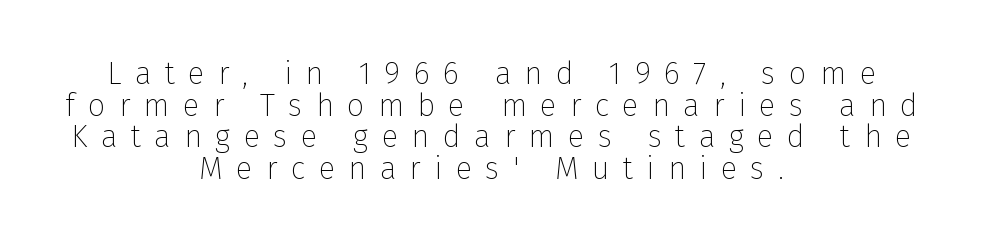
The image shows 31 px thin sans-serif type, upright; set centered, tight line spacing (1.02x), unusually wide letter spacing (+0.43 em), not underlined; low stroke contrast and a medium x-height.
